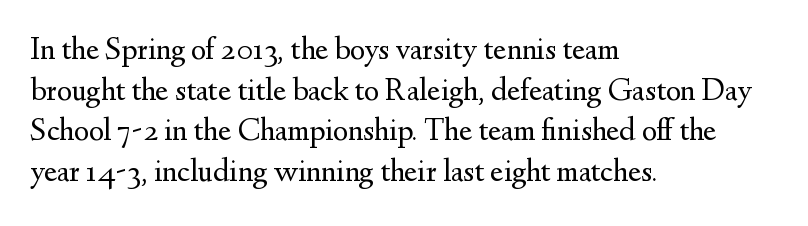
Only glyphs here, with clear space below each row. Is this a sans? No — the strokes have serifs. The axis of the letterforms is exactly vertical. Caption: multi-line text, flush left, ragged right. The font sits on the lighter half of the weight spectrum, regular included. The passage shown is typed in a proportional face where columns would drift.
